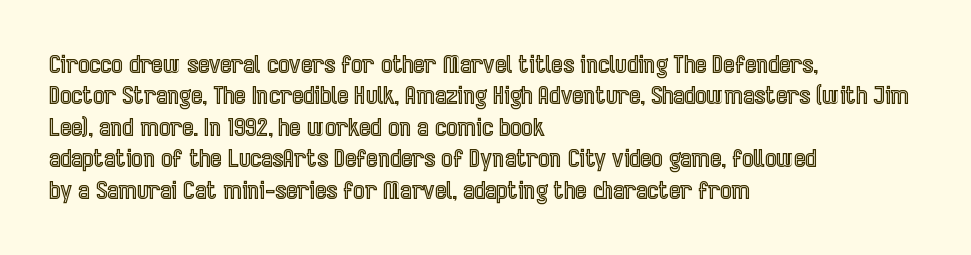
Q: Is the text italic (slanted)? A: No, it is upright.
Q: Is the text underlined? A: No.
Q: How is the paragraph aligned? A: Left-aligned.
Q: Is the spacing between letters normal or unusually wide? A: Normal.
Q: Is the spacing between lines tight, normal or loose? A: Normal.
